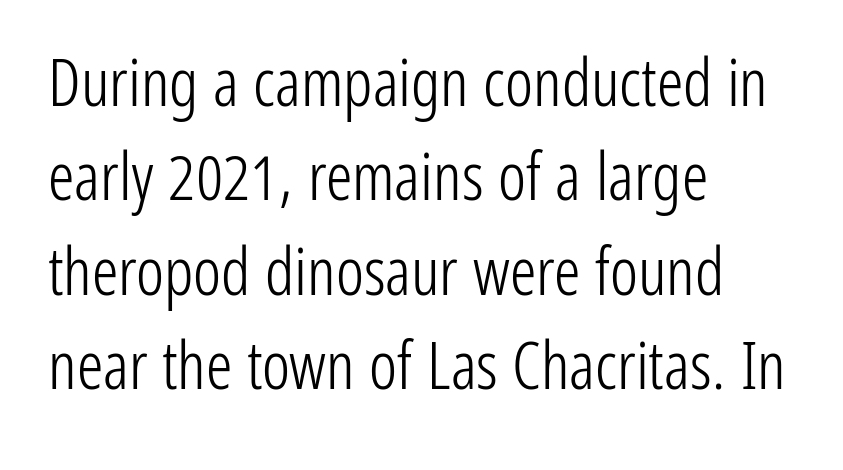
The font is comparable to plain body text, perhaps lighter. Does the copy run flush right? No — it runs flush left. What's the leading like? Ordinary, nothing unusual. You can tell from the bare stems that sans-serif type was used.
